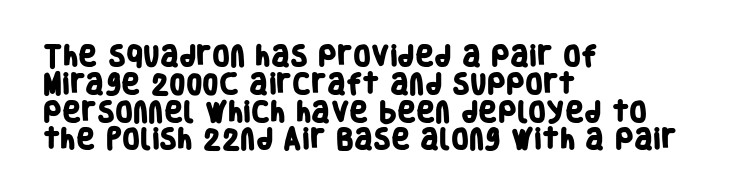
{"bold": "yes", "underline": "no", "align": "left", "line_spacing_ratio": 1.21, "letter_spacing": "normal", "letter_spacing_em": 0.0, "glyph_px": 23}
